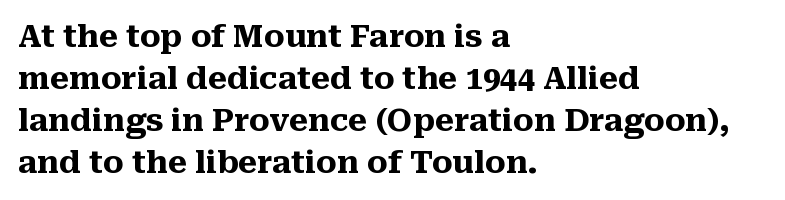
{"serif": "yes", "italic": "no", "bold": "yes", "weight": "heavy", "width": "normal", "stroke_contrast": "medium", "x_height": "medium", "monospaced": "no", "underline": "no", "align": "left", "line_spacing": "normal", "line_spacing_ratio": 1.36, "letter_spacing": "normal", "letter_spacing_em": 0.0, "glyph_px": 31}
